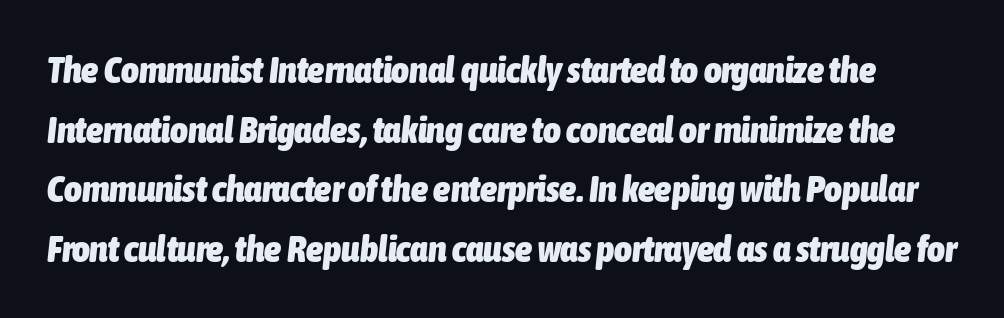
The image shows 38 px heavy, condensed type, italic (leaning right); set normal line spacing (1.57x), normal letter spacing, not underlined; low stroke contrast and a medium x-height.
